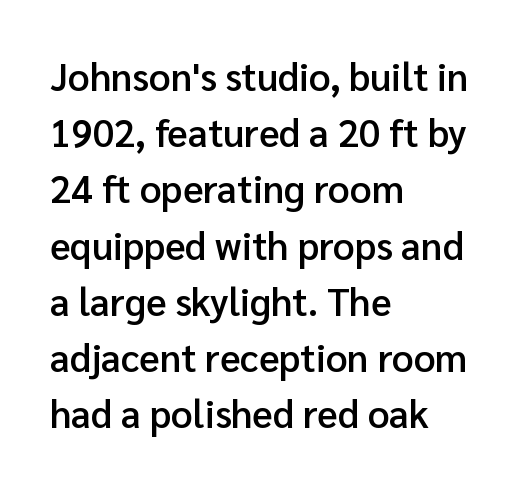
Does the leading feel generous? No, just average. Tracking here is standard; glyphs follow each other at the usual distance. Font category for this specimen: sans-serif. It's the straight-up-and-down kind of type. Do the characters align in a grid? No, the font is proportional.
